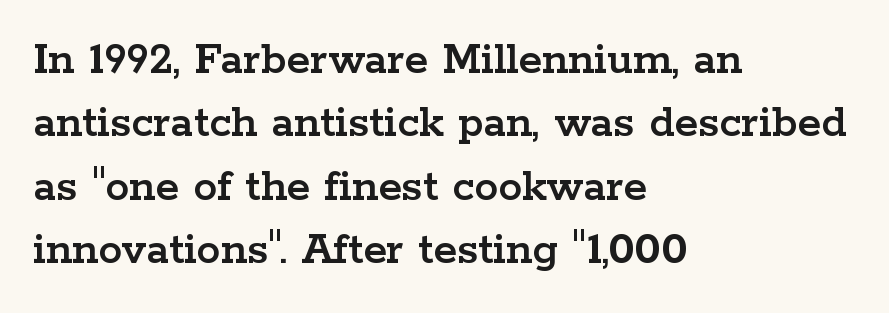
The image shows 48 px wide serif type, upright; set left-aligned, normal line spacing (1.32x), normal letter spacing, not underlined; low stroke contrast and a medium x-height.
